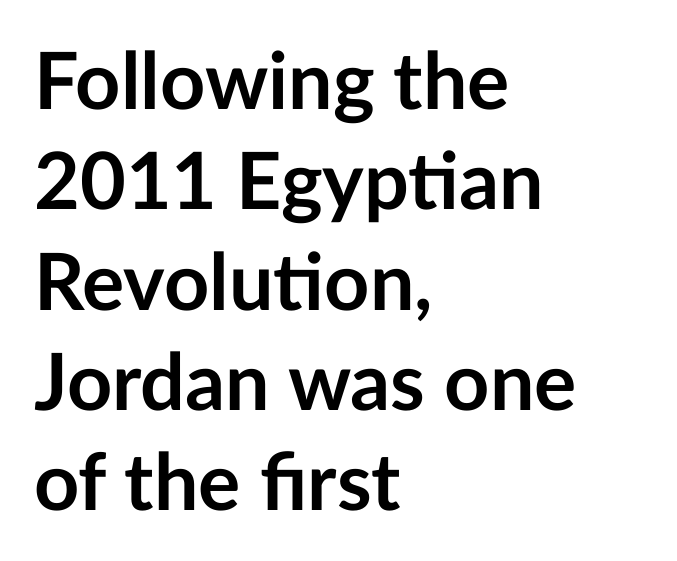
This is roman type, the default non-slanted kind. Heavy-handed strokes throughout: this text is bold. The space directly below the letters is spotless. The letters carry no serifs — their stems end cleanly without finishing strokes.
